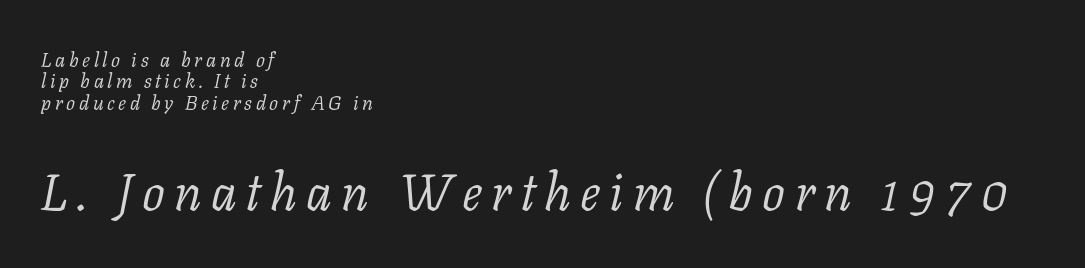
The area under the type is left untouched. This block would grow much taller if given ordinary leading; it's compressed now. Spacing verdict: proportional, widths tailored to each character. I'd call this a serif setting — the letters wear small feet. Character size in the trailing block exceeds that of the leading block. Compared with ordinary roman type, these characters are visibly tilted.
